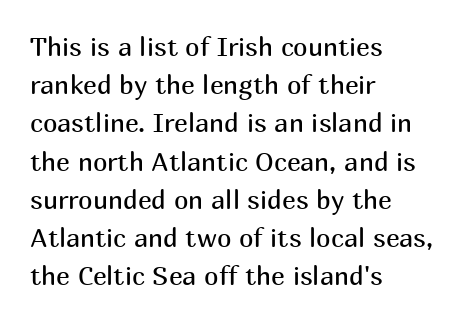
The vertical gap from one line to the next is medium. Quick note: underline off. The characters are drawn with everyday or finer stroke widths. A typesetter would mark this as roman, not italic. Caption: multi-line text, flush left, ragged right.
